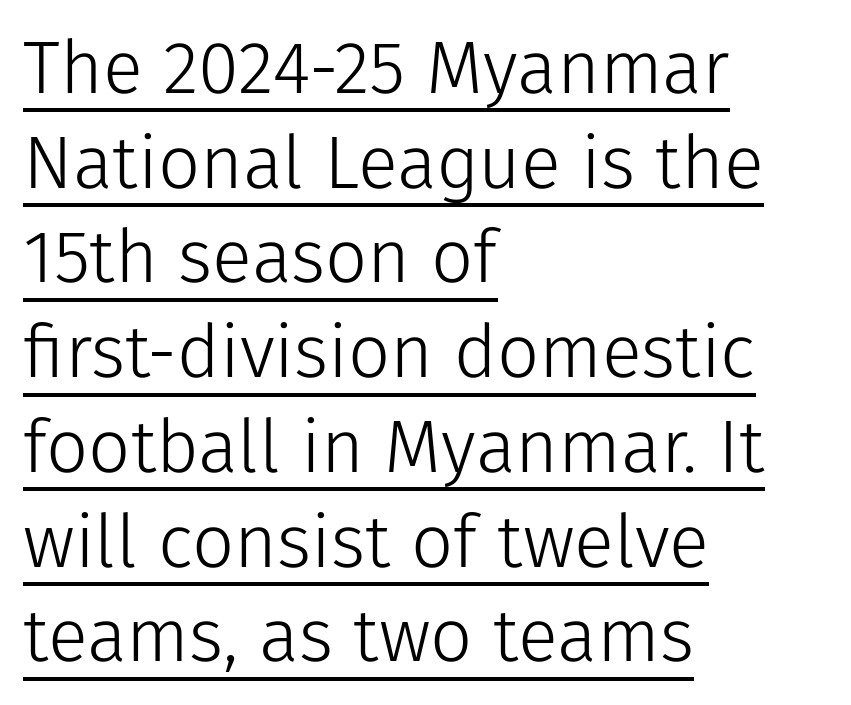
It's the straight-up-and-down kind of type. The weight tops out at a normal text grade. Each new line begins a customary step beneath the previous one. Check where the strokes stop: nothing finishes them off — pure sans. Looks like regular typesetting: each glyph gets only the width it needs.
